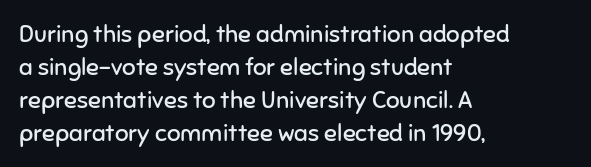
These lines stack with their left ends in a neat column. Letters rest on an invisible, unmarked baseline. The lines sit at an ordinary, default distance from one another. The type sits square on the baseline with zero lean. No letter is thick-stroked: the sample isn't bold. Default kerning and tracking; the words read as compact shapes.
